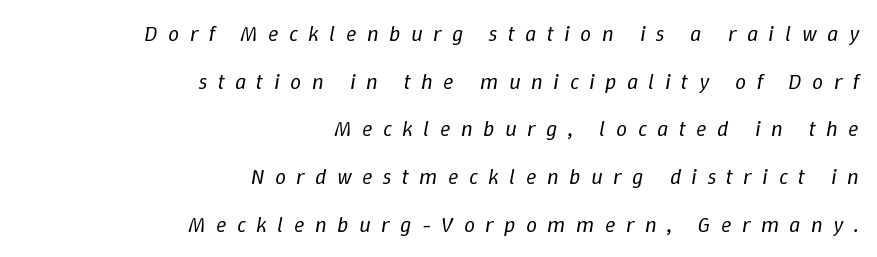
The rendering inserts visible extra space after every character. No letter is thick-stroked: the sample isn't bold. Check the space under the baseline: it is left empty. Each new line begins a long way beneath the previous one. Alignment: flush right. Does the lettering tilt? It does — this is italic.
